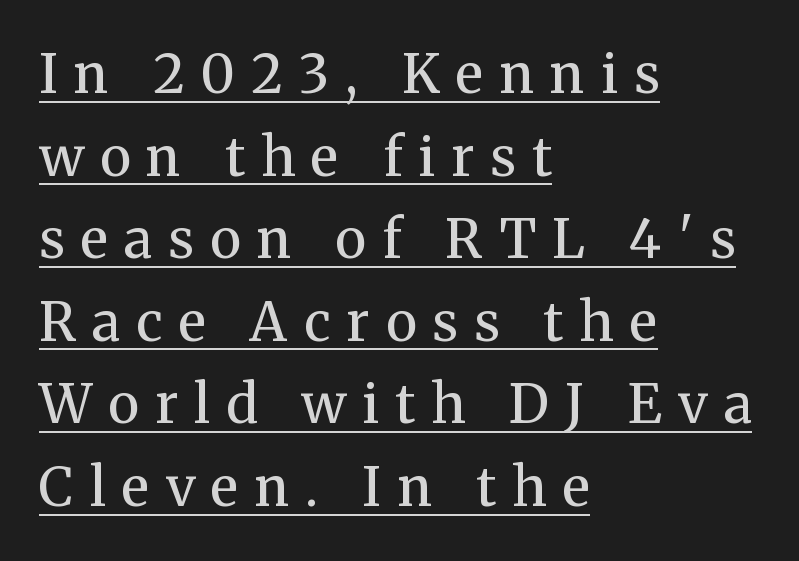
Q: Is the text bold? A: No.
Q: Is the text italic (slanted)? A: No, it is upright.
Q: Is the typeface a serif or a sans-serif typeface? A: Serif.
Q: Is the text underlined? A: Yes.
Q: How is the paragraph aligned? A: Left-aligned.
Q: Is the spacing between letters normal or unusually wide? A: Unusually wide.
Q: Is the spacing between lines tight, normal or loose? A: Normal.
Q: Width (condensed, normal, or wide)? A: Normal.
Q: Stroke contrast? A: Medium.
Q: x-height? A: Medium.
Q: Monospaced? A: No.
